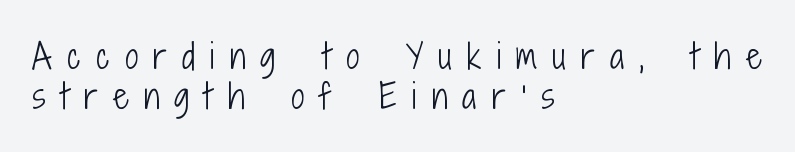
Q: Is the text bold? A: No.
Q: Is the text italic (slanted)? A: No, it is upright.
Q: Is the typeface a serif or a sans-serif typeface? A: Sans-serif.
Q: Is the text underlined? A: No.
Q: How is the paragraph aligned? A: Left-aligned.
Q: Is the spacing between letters normal or unusually wide? A: Unusually wide.
Q: Width (condensed, normal, or wide)? A: Condensed.
Q: Stroke contrast? A: Low.
Q: x-height? A: Medium.
Q: Monospaced? A: No.
